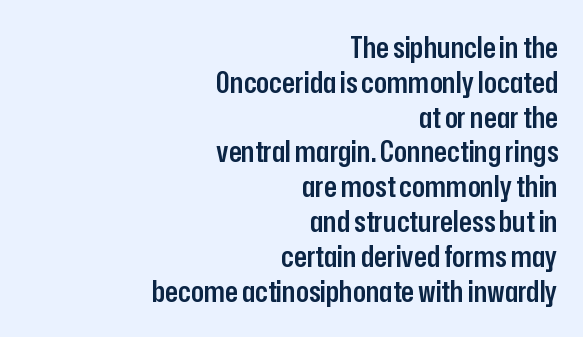
The type sits square on the baseline with zero lean. In CSS terms this would be text-align: right. In terms of letterspacing, this is plain default setting. Rule under the text: the space is simply empty. The rendering shows plain stroke endings on the letterforms — a sans-serif design.
